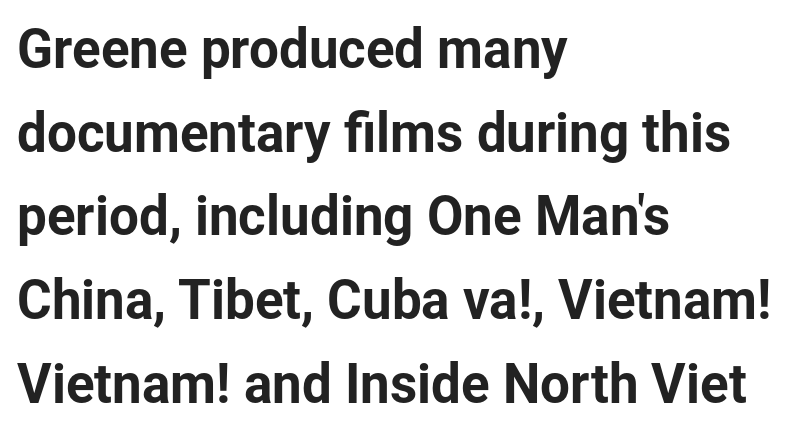
Q: Is the text italic (slanted)? A: No, it is upright.
Q: Is the typeface a serif or a sans-serif typeface? A: Sans-serif.
Q: Is the text underlined? A: No.
Q: How is the paragraph aligned? A: Left-aligned.
Q: Is the spacing between letters normal or unusually wide? A: Normal.
Q: Is the spacing between lines tight, normal or loose? A: Normal.
Q: Width (condensed, normal, or wide)? A: Normal.
Q: Stroke contrast? A: Low.
Q: x-height? A: Medium.
Q: Monospaced? A: No.
